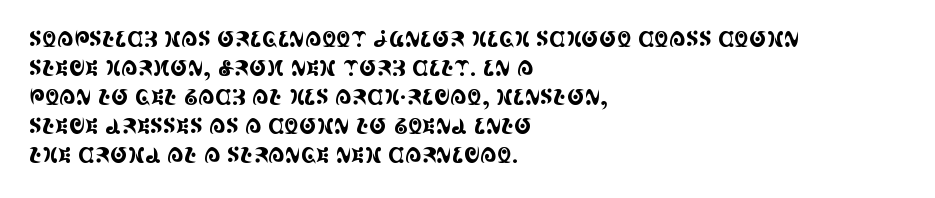
The image shows 21 px text type, upright; set left-aligned, normal line spacing (1.38x), normal letter spacing, not underlined.
